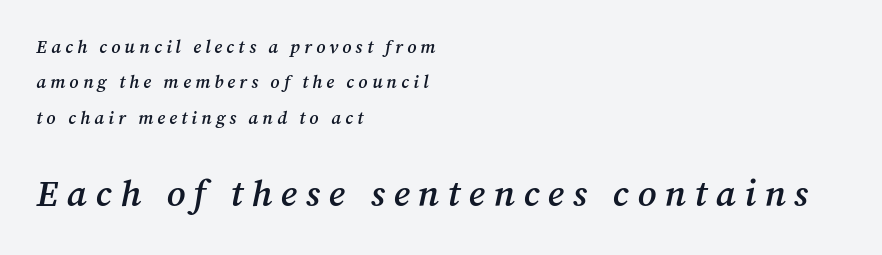
Q: Is the text bold? A: Semi-bold.
Q: Is the text italic (slanted)? A: Yes, it leans right by about 12 degrees.
Q: Is the typeface a serif or a sans-serif typeface? A: Serif.
Q: Is the text underlined? A: No.
Q: How is the paragraph aligned? A: Left-aligned.
Q: Is the spacing between letters normal or unusually wide? A: Unusually wide.
Q: Is the spacing between lines tight, normal or loose? A: Loose.
Q: Which block of text is set in a larger size, the first (top) or the second (bottom)? A: The second (bottom) one.
Q: Width (condensed, normal, or wide)? A: Normal.
Q: Stroke contrast? A: Medium.
Q: x-height? A: Medium.
Q: Monospaced? A: No.
